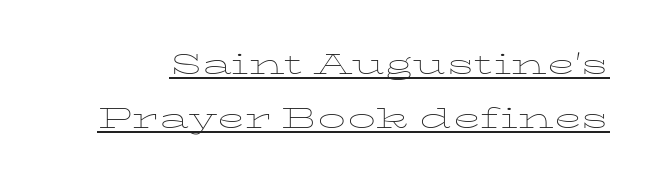
The type sits square on the baseline with zero lean. Does the leading feel generous? No, just average. Character widths vary here, with narrow letters taking less room than wide ones. Somebody hit Ctrl+U on this one — the words are underlined. In terms of letterspacing, this is plain default setting. A quiet, ordinary-to-light weight characterises the typeface.
